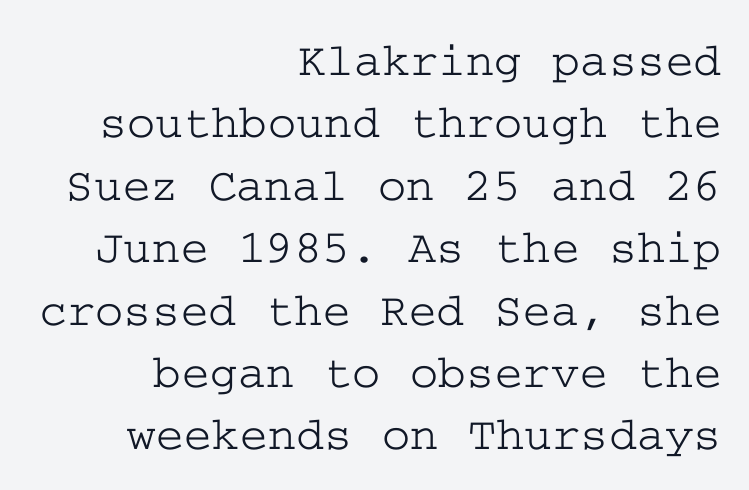
Q: Is the text italic (slanted)? A: No, it is upright.
Q: Is the typeface a serif or a sans-serif typeface? A: Serif.
Q: Is the text underlined? A: No.
Q: How is the paragraph aligned? A: Right-aligned.
Q: Is the spacing between letters normal or unusually wide? A: Normal.
Q: Is the spacing between lines tight, normal or loose? A: Normal.
Q: Width (condensed, normal, or wide)? A: Wide.
Q: Stroke contrast? A: Low.
Q: x-height? A: Medium.
